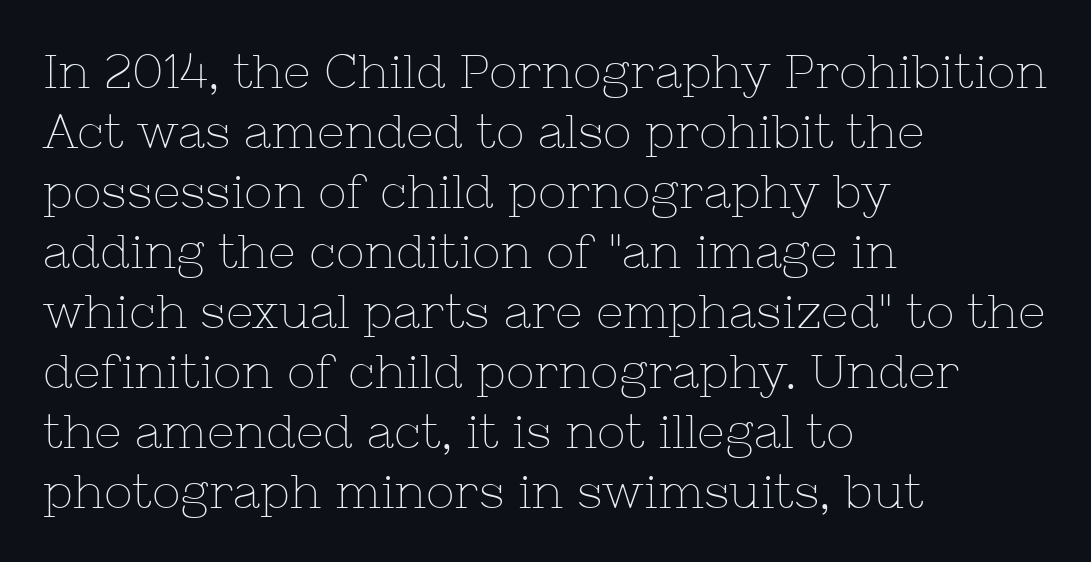
{"serif": "yes", "italic": "no", "bold": "no", "weight": "thin", "width": "normal", "stroke_contrast": "low", "x_height": "medium", "monospaced": "no", "underline": "no", "align": "left", "line_spacing": "normal", "line_spacing_ratio": 1.25, "letter_spacing": "normal", "letter_spacing_em": 0.0, "glyph_px": 48}
